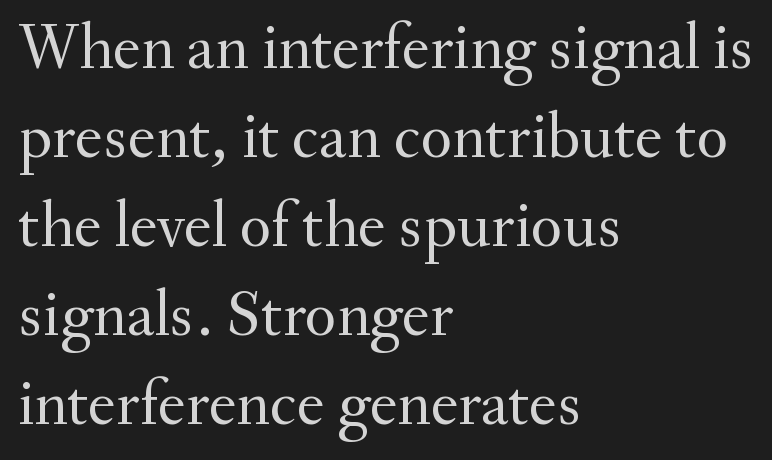
The image shows 66 px regular-weight serif type, upright; set left-aligned, normal line spacing (1.35x), normal letter spacing, not underlined; medium stroke contrast and a small x-height.
